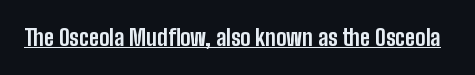
The face used here is rendered with its standard letterfit. These lines were composed using upright roman letters. Strokes here are thick enough to call this a true bold. Is there an underline? Yes — a line sits under the letters.
